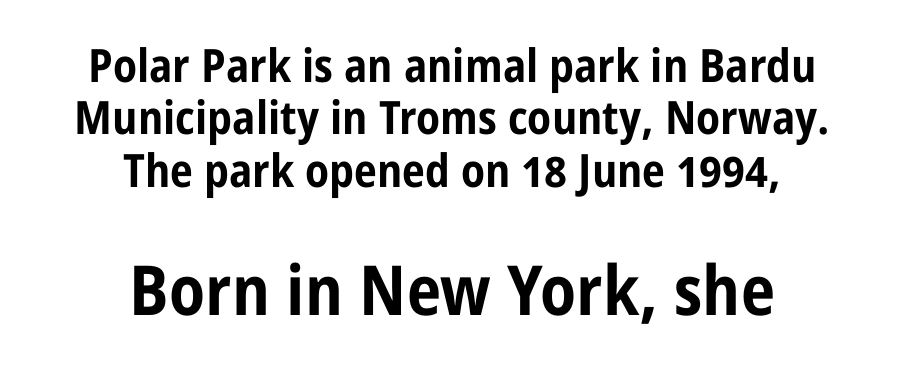
The image shows 69 px bold, condensed sans-serif type, upright; set centered, tight line spacing (1.14x), normal letter spacing, not underlined; the second (bottom) block is 1.5x larger; low stroke contrast and a medium x-height.
